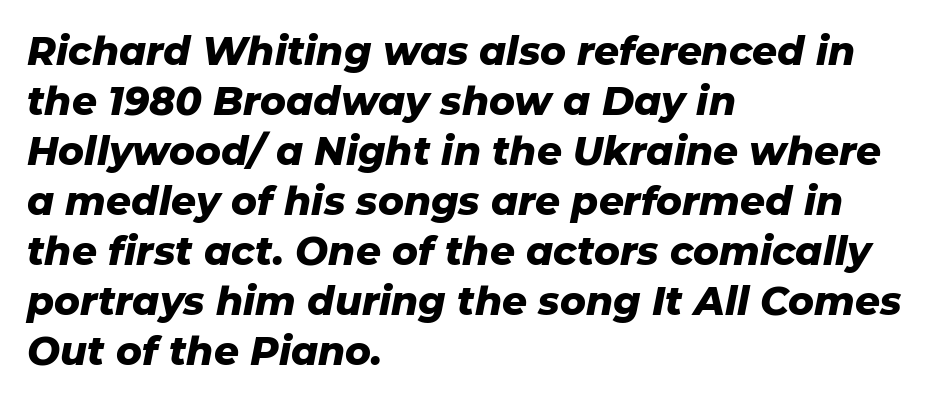
Q: Is the text bold? A: Yes.
Q: Is the text italic (slanted)? A: Yes, it leans right by about 11 degrees.
Q: Is the text underlined? A: No.
Q: How is the paragraph aligned? A: Left-aligned.
Q: Is the spacing between letters normal or unusually wide? A: Normal.
Q: Is the spacing between lines tight, normal or loose? A: Normal.
Q: Width (condensed, normal, or wide)? A: Normal.
Q: Stroke contrast? A: Low.
Q: x-height? A: Medium.
Q: Monospaced? A: No.
